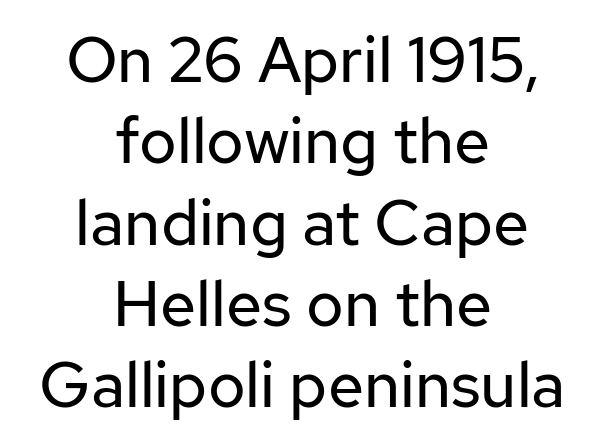
Unlike italic type, these characters show no tilt at all. Tracking here is standard; glyphs follow each other at the usual distance. Each stroke keeps to a modest, everyday thickness or less. Baseline-to-baseline distance is the conventional proportion of letter height.
